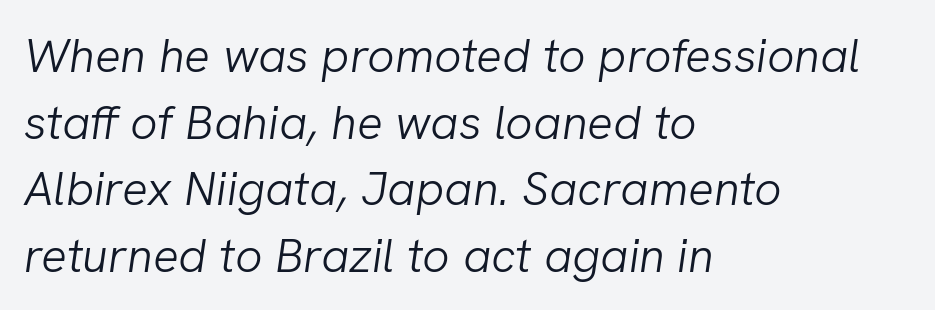
{"italic": "yes", "lean": "right", "slant_degrees": 8, "bold": "no", "weight": "light", "width": "normal", "stroke_contrast": "low", "x_height": "medium", "monospaced": "no", "underline": "no", "align": "left", "line_spacing": "normal", "line_spacing_ratio": 1.39, "letter_spacing": "normal", "letter_spacing_em": 0.0, "glyph_px": 48}
